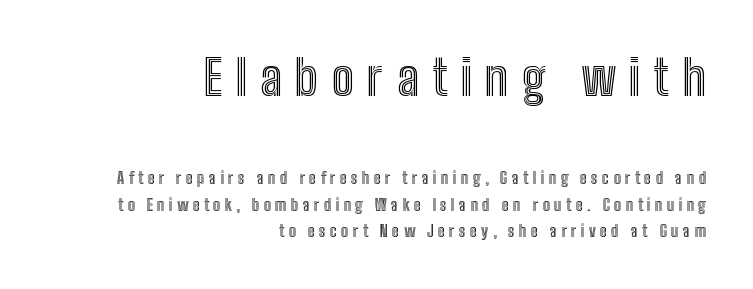
Q: Is the text italic (slanted)? A: No, it is upright.
Q: Is the text underlined? A: No.
Q: How is the paragraph aligned? A: Right-aligned.
Q: Is the spacing between letters normal or unusually wide? A: Unusually wide.
Q: Is the spacing between lines tight, normal or loose? A: Normal.
Q: Which block of text is set in a larger size, the first (top) or the second (bottom)? A: The first (top) one.
Q: Width (condensed, normal, or wide)? A: Condensed.
Q: x-height? A: Medium.
Q: Monospaced? A: No.
